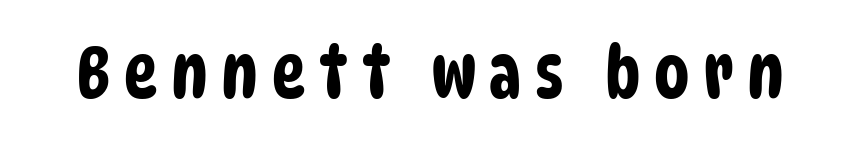
Q: Is the typeface a serif or a sans-serif typeface? A: Sans-serif.
Q: Is the text underlined? A: No.
Q: Width (condensed, normal, or wide)? A: Condensed.
Q: Stroke contrast? A: Low.
Q: x-height? A: Large.
Q: Monospaced? A: No.
